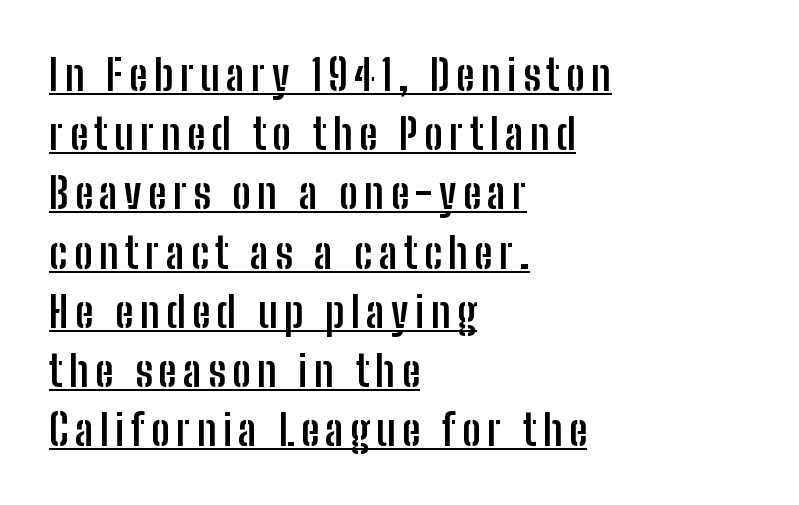
{"serif": "no", "italic": "no", "bold": "yes", "weight": "semibold", "width": "condensed", "stroke_contrast": "low", "x_height": "medium", "monospaced": "no", "underline": "yes", "align": "left", "line_spacing": "normal", "line_spacing_ratio": 1.41, "glyph_px": 42}
